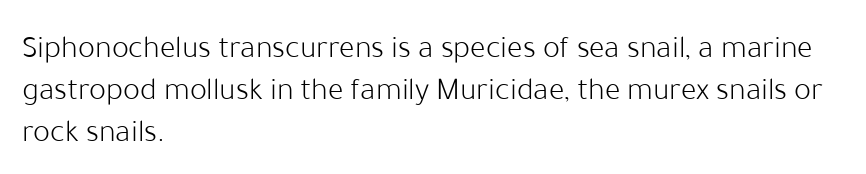
The image shows 32 px light sans-serif type, upright; set left-aligned, normal line spacing (1.32x), normal letter spacing, not underlined; low stroke contrast and a medium x-height.
